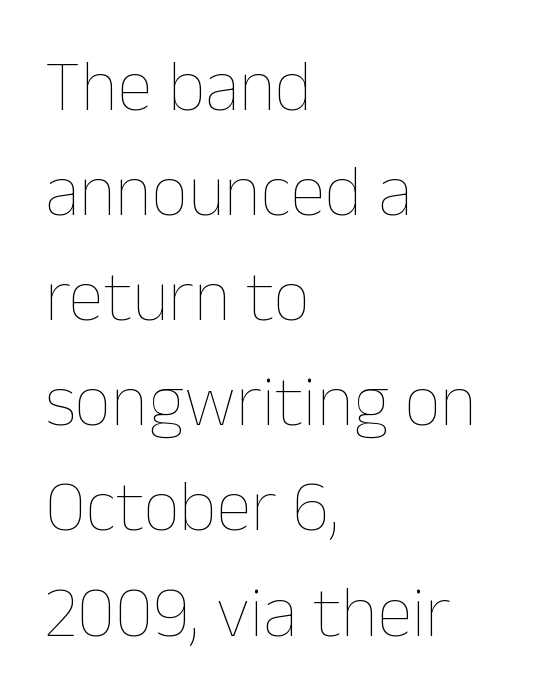
Q: Is the text bold? A: No.
Q: Is the text italic (slanted)? A: No, it is upright.
Q: Is the text underlined? A: No.
Q: How is the paragraph aligned? A: Left-aligned.
Q: Is the spacing between letters normal or unusually wide? A: Normal.
Q: Is the spacing between lines tight, normal or loose? A: Normal.
Q: Width (condensed, normal, or wide)? A: Normal.
Q: Stroke contrast? A: Low.
Q: x-height? A: Medium.
Q: Monospaced? A: No.
